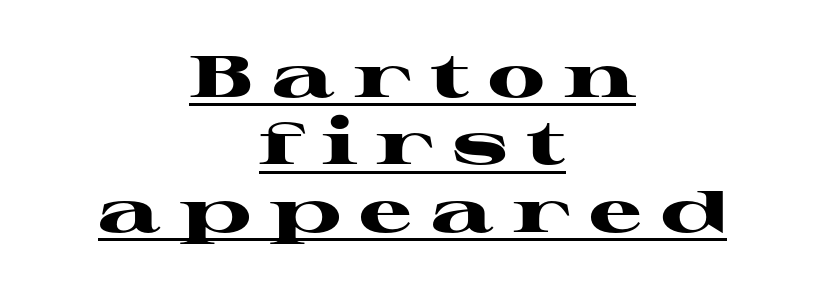
{"serif": "yes", "italic": "no", "bold": "yes", "weight": "heavy", "width": "wide", "stroke_contrast": "high", "x_height": "medium", "monospaced": "no", "underline": "yes", "align": "center", "line_spacing": "tight", "line_spacing_ratio": 1.14, "letter_spacing": "wide", "letter_spacing_em": 0.32, "glyph_px": 59}
